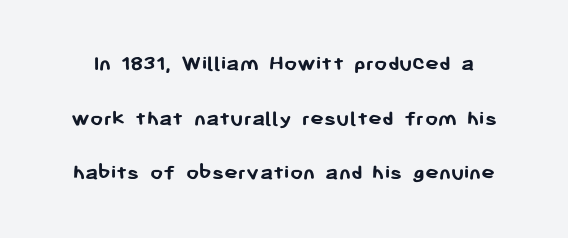
The image shows 23 px bold type, upright; set loose line spacing (2.37x), normal letter spacing, not underlined.
